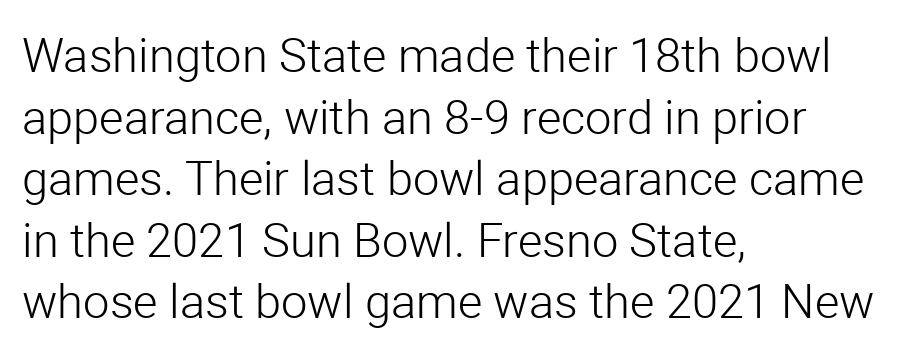
Inter-character spacing is left at the font's built-in metrics. Typographically, this falls in the sans-serif category. Tall strokes in this sample are plumb rather than angled. The rendering anchors every line to the left-hand side. Proportional: the letters do not fall into vertical columns. Weight: not bold — regular or lighter.
